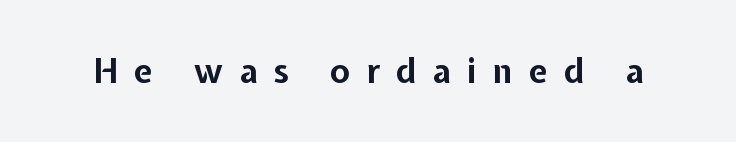
{"serif": "no", "italic": "no", "bold": "yes", "weight": "bold", "width": "normal", "stroke_contrast": "low", "x_height": "medium", "monospaced": "no", "underline": "no", "letter_spacing": "wide", "letter_spacing_em": 0.5, "glyph_px": 33}
